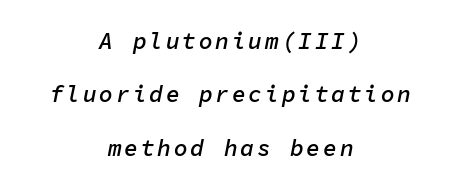
{"italic": "yes", "lean": "right", "slant_degrees": 11, "bold": "semi", "underline": "no", "align": "center", "line_spacing": "loose", "line_spacing_ratio": 2.32, "glyph_px": 23}
